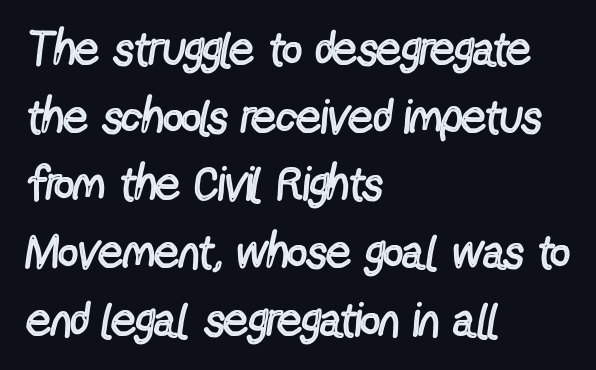
Spacing verdict: proportional, widths tailored to each character. The passage shown is typeset with a sans-serif family. Is the block centered? No — it sits flush against the left margin. The glyphs are unaccompanied by any horizontal stroke below them.
